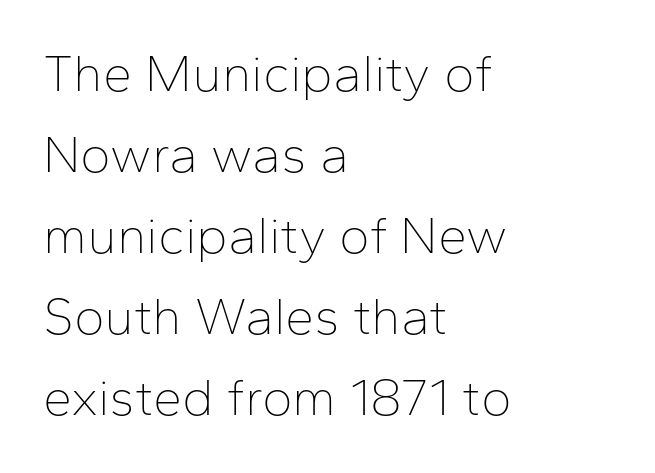
{"serif": "no", "italic": "no", "bold": "no", "weight": "thin", "width": "normal", "stroke_contrast": "low", "x_height": "medium", "monospaced": "no", "underline": "no", "align": "left", "line_spacing": "normal", "line_spacing_ratio": 1.56, "letter_spacing": "normal", "letter_spacing_em": 0.0, "glyph_px": 52}
